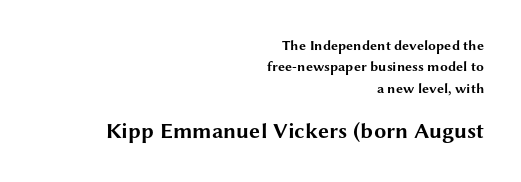
Q: Is the text bold? A: Yes.
Q: Is the text italic (slanted)? A: No, it is upright.
Q: Is the text underlined? A: No.
Q: How is the paragraph aligned? A: Right-aligned.
Q: Is the spacing between letters normal or unusually wide? A: Normal.
Q: Is the spacing between lines tight, normal or loose? A: Normal.
Q: Which block of text is set in a larger size, the first (top) or the second (bottom)? A: The second (bottom) one.
